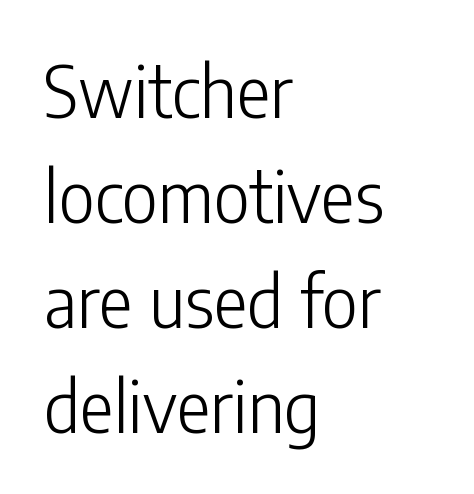
The letters advance in unequal steps, a hallmark of proportional type. Evenly set lines give the paragraph a standard silhouette. Unlike a traditional serif, this face leaves its strokes unadorned. The type sits square on the baseline with zero lean.
